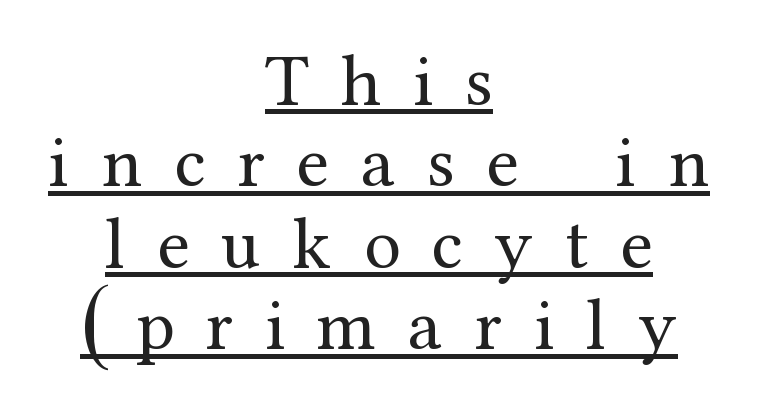
The image shows 74 px regular-weight serif type, upright; set centered, tight line spacing (1.1x), unusually wide letter spacing (+0.43 em), underlined; medium stroke contrast and a medium x-height.
